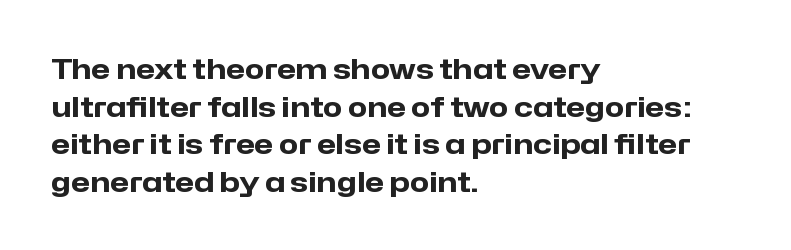
Q: Is the text bold? A: Yes.
Q: Is the text italic (slanted)? A: No, it is upright.
Q: Is the typeface a serif or a sans-serif typeface? A: Sans-serif.
Q: Is the text underlined? A: No.
Q: How is the paragraph aligned? A: Left-aligned.
Q: Is the spacing between letters normal or unusually wide? A: Normal.
Q: Is the spacing between lines tight, normal or loose? A: Normal.
Q: Width (condensed, normal, or wide)? A: Normal.
Q: Stroke contrast? A: Low.
Q: x-height? A: Medium.
Q: Monospaced? A: No.
